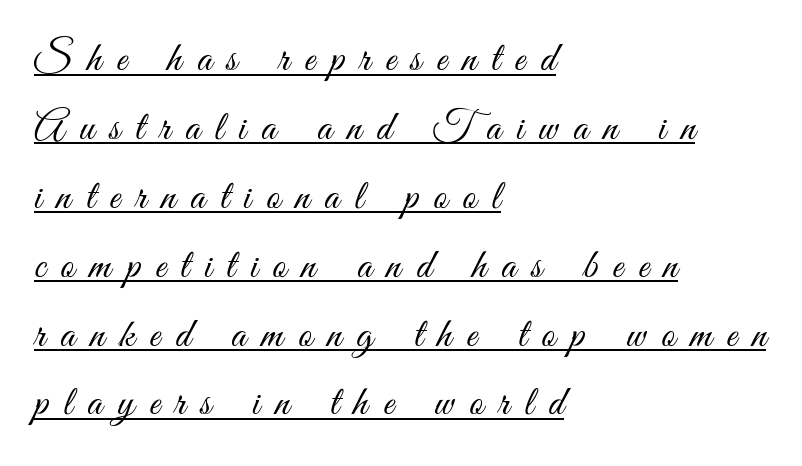
The image shows 42 px light, condensed sans-serif type; set left-aligned, normal line spacing (1.64x), unusually wide letter spacing (+0.36 em), underlined; medium stroke contrast and a small x-height.
